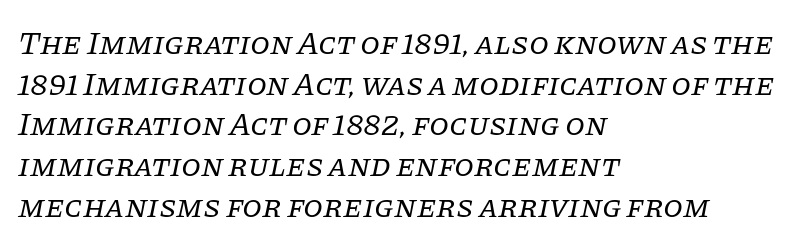
{"serif": "yes", "italic": "yes", "lean": "right", "slant_degrees": 11, "bold": "no", "weight": "regular", "width": "normal", "stroke_contrast": "low", "x_height": "large", "monospaced": "no", "underline": "no", "align": "left", "line_spacing": "normal", "line_spacing_ratio": 1.27, "letter_spacing": "normal", "letter_spacing_em": 0.0, "glyph_px": 32}
